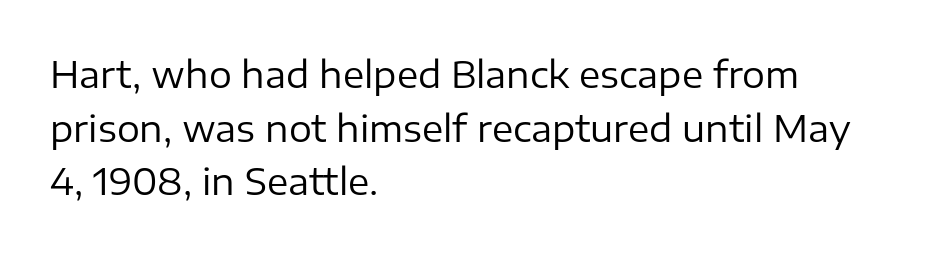
The image shows 36 px regular-weight sans-serif type, upright; set left-aligned, normal line spacing (1.49x), normal letter spacing, not underlined; low stroke contrast and a medium x-height.
